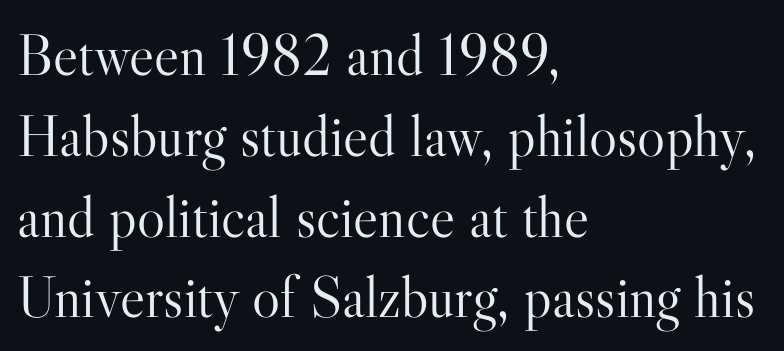
Q: Is the text bold? A: No.
Q: Is the text italic (slanted)? A: No, it is upright.
Q: Is the typeface a serif or a sans-serif typeface? A: Serif.
Q: Is the text underlined? A: No.
Q: How is the paragraph aligned? A: Left-aligned.
Q: Is the spacing between letters normal or unusually wide? A: Normal.
Q: Is the spacing between lines tight, normal or loose? A: Normal.
Q: Width (condensed, normal, or wide)? A: Normal.
Q: Stroke contrast? A: High.
Q: x-height? A: Small.
Q: Monospaced? A: No.
